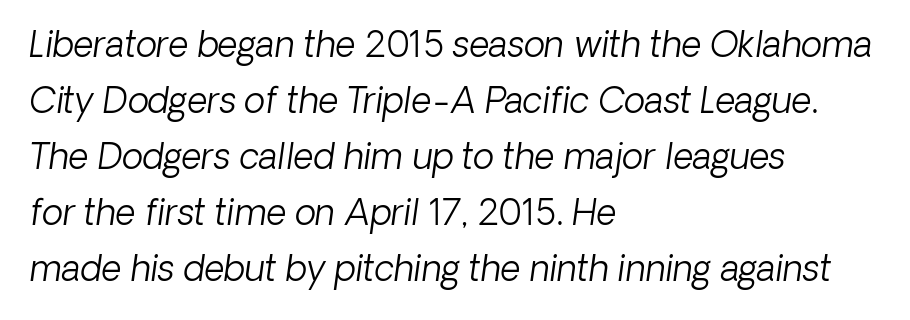
The image shows 35 px light type, italic (leaning right); set left-aligned, normal line spacing (1.6x), normal letter spacing, not underlined; low stroke contrast and a medium x-height.
